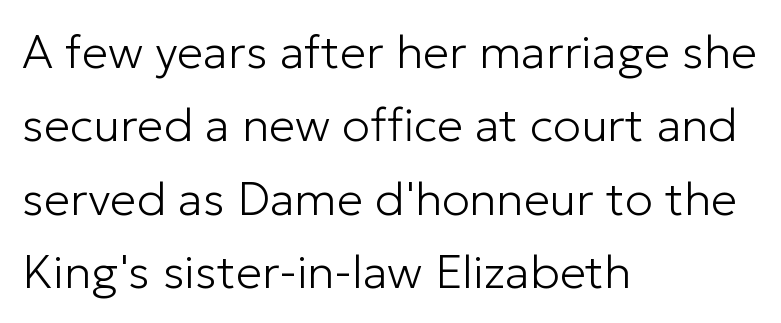
{"serif": "no", "italic": "no", "bold": "no", "weight": "light", "width": "normal", "stroke_contrast": "low", "x_height": "medium", "monospaced": "no", "underline": "no", "align": "left", "line_spacing": "normal", "line_spacing_ratio": 1.56, "letter_spacing": "normal", "letter_spacing_em": 0.0, "glyph_px": 47}
